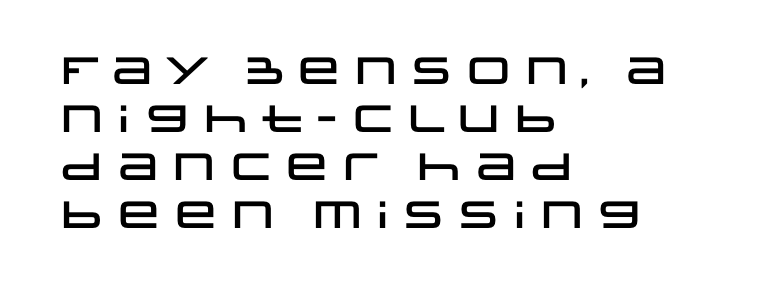
{"serif": "no", "italic": "no", "width": "wide", "stroke_contrast": "low", "x_height": "large", "monospaced": "no", "underline": "no", "align": "left", "line_spacing": "normal", "line_spacing_ratio": 1.26, "letter_spacing": "normal", "letter_spacing_em": 0.0, "glyph_px": 38}
